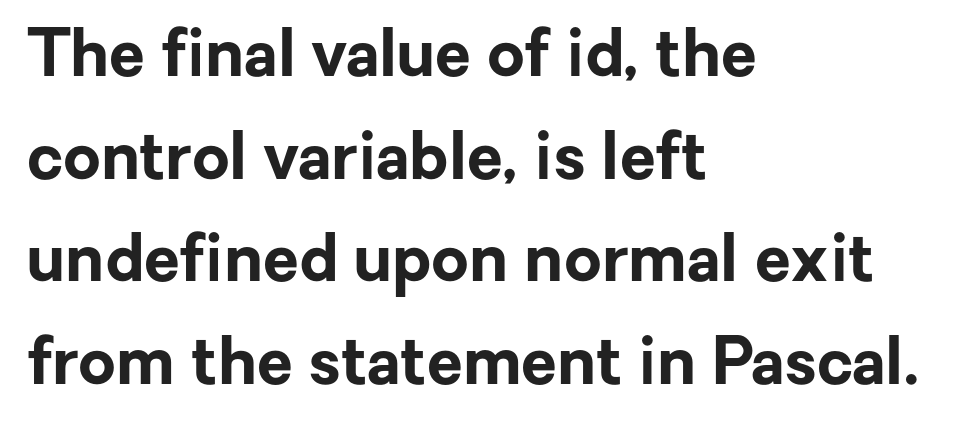
Where is the straight margin? On the left. Proportional: the letters do not fall into vertical columns. The lettering holds an erect, upright posture throughout. Has an underline been added? It has not.
